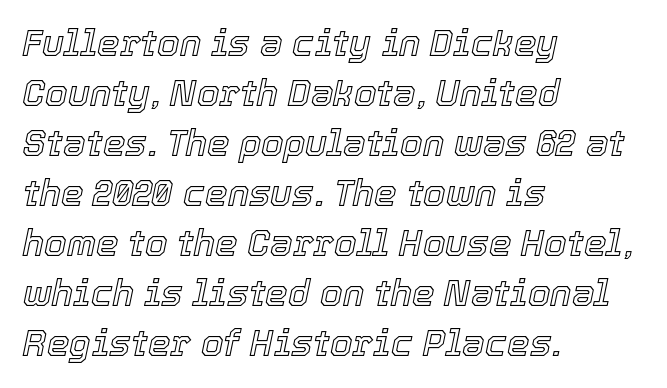
{"italic": "yes", "lean": "right", "slant_degrees": 12, "width": "normal", "x_height": "medium", "monospaced": "no", "underline": "no", "align": "left", "line_spacing": "normal", "line_spacing_ratio": 1.39, "letter_spacing": "normal", "letter_spacing_em": 0.0, "glyph_px": 36}
